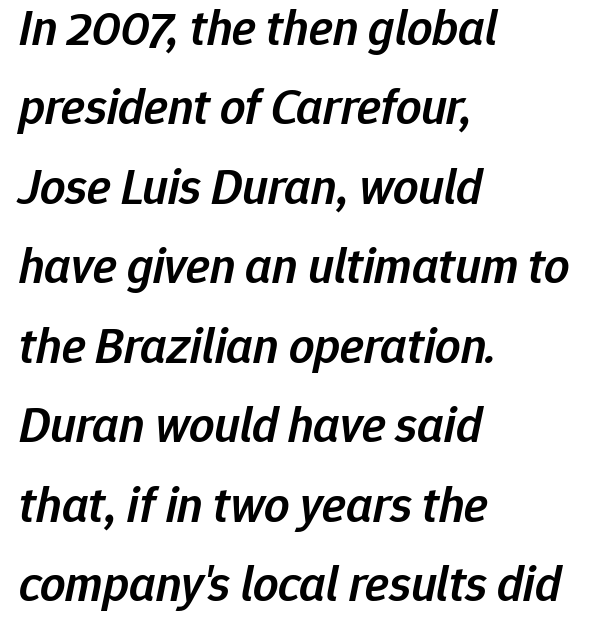
The image shows 50 px semibold type, italic (leaning right); set left-aligned, normal line spacing (1.59x), normal letter spacing, not underlined; low stroke contrast and a medium x-height.
